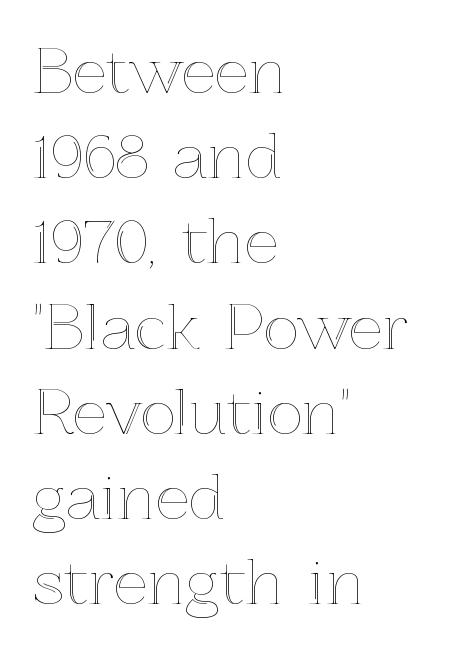
These lines are rendered in a variable-pitch font. Summary of vertical rhythm: regular, with standard interline spacing. Unmarked baselines from the first word to the last. Characters follow at the spacing the type designer built in. Every character sits straight up, as roman type does. Casual observation: everything's shoved over to the left.
